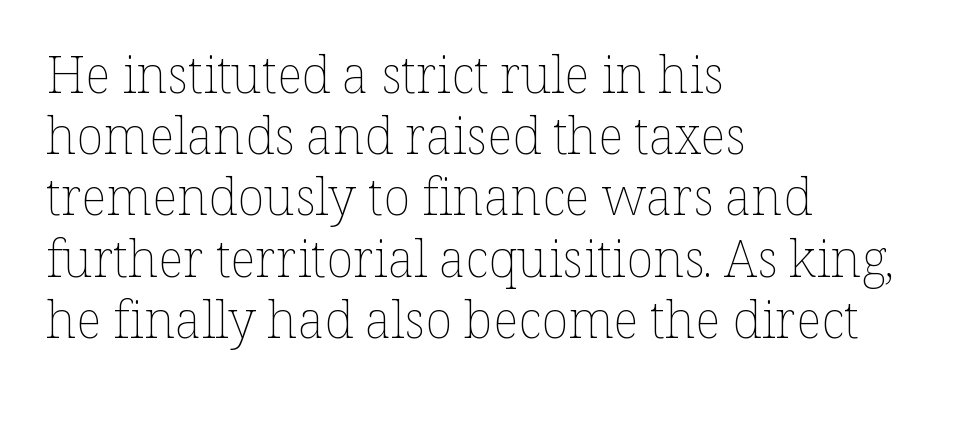
Q: Is the text bold? A: No.
Q: Is the text italic (slanted)? A: No, it is upright.
Q: Is the text underlined? A: No.
Q: How is the paragraph aligned? A: Left-aligned.
Q: Is the spacing between letters normal or unusually wide? A: Normal.
Q: Width (condensed, normal, or wide)? A: Normal.
Q: Stroke contrast? A: Low.
Q: x-height? A: Medium.
Q: Monospaced? A: No.
